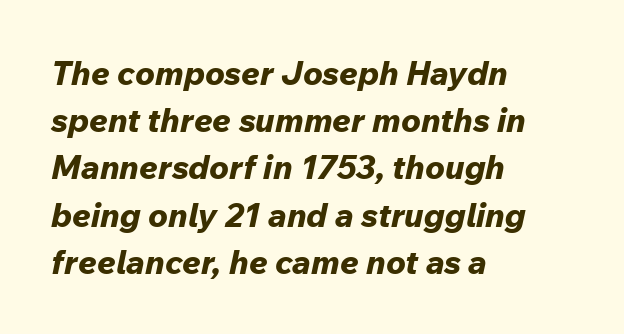
{"italic": "yes", "lean": "right", "slant_degrees": 12, "bold": "yes", "weight": "bold", "width": "normal", "stroke_contrast": "low", "x_height": "medium", "monospaced": "no", "underline": "no", "align": "left", "line_spacing": "normal", "line_spacing_ratio": 1.43, "letter_spacing": "normal", "letter_spacing_em": 0.0, "glyph_px": 33}
